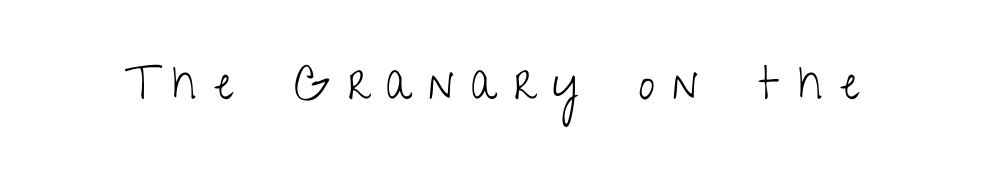
The letters look calm and open, with moderate or lighter stems. Only glyphs here, with clear space below each row. A typesetter would call this proportional, since set widths differ per character. Does the type have serifs? No, each stem ends abruptly. The horizontal fit of the characters is loose and conspicuously gappy.
